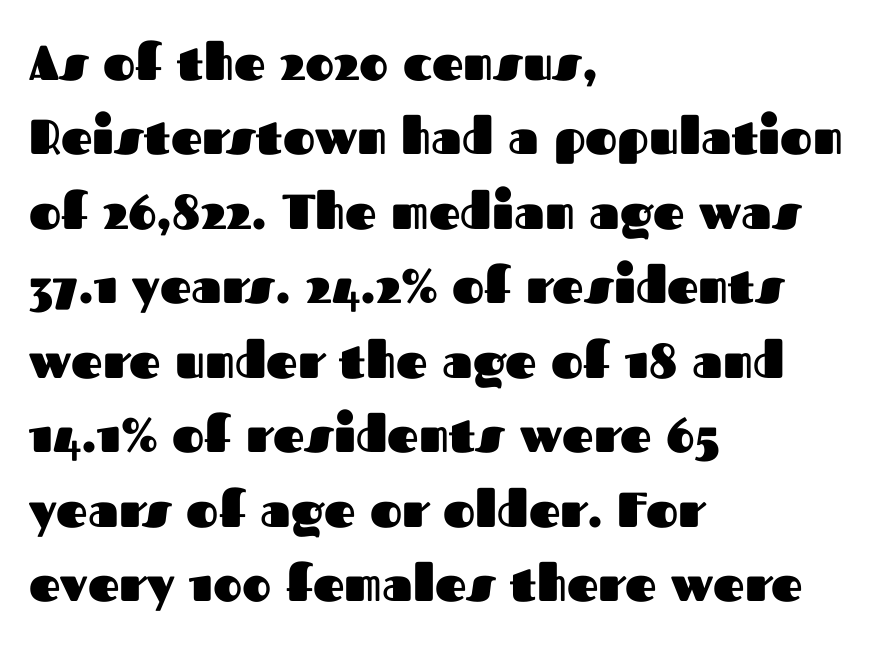
{"serif": "no", "italic": "no", "bold": "yes", "weight": "heavy", "width": "normal", "stroke_contrast": "medium", "x_height": "medium", "monospaced": "no", "underline": "no", "align": "left", "line_spacing": "normal", "line_spacing_ratio": 1.52, "letter_spacing": "normal", "letter_spacing_em": 0.0, "glyph_px": 49}
